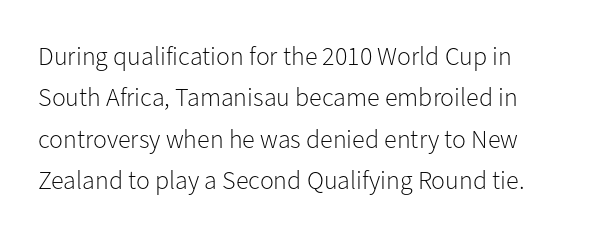
Each stroke keeps to a modest, everyday thickness or less. Whoever set this chose a conventional vertical rhythm. Caption: multi-line text, flush left, ragged right. Underlining? Definitely not there.
